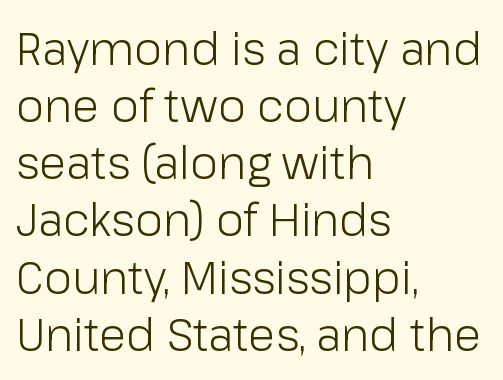
Spacing verdict: proportional, widths tailored to each character. Quick note: not italic, upright. No heavy texture on the line: the type isn't bold. Typeset ragged right — the left edge is the straight one. The tracking reads as untouched default to a designer's eye.
